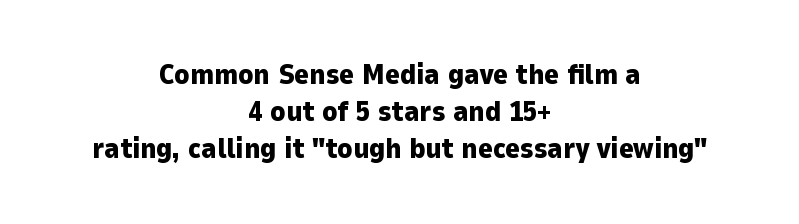
Line spacing here is normal. Is this a sans? Yes — the strokes have no serifs. What weight is shown? A full bold with thick strokes. In terms of posture, this sample is upright. Look at the tracking — it's just the regular setting, nothing added.
